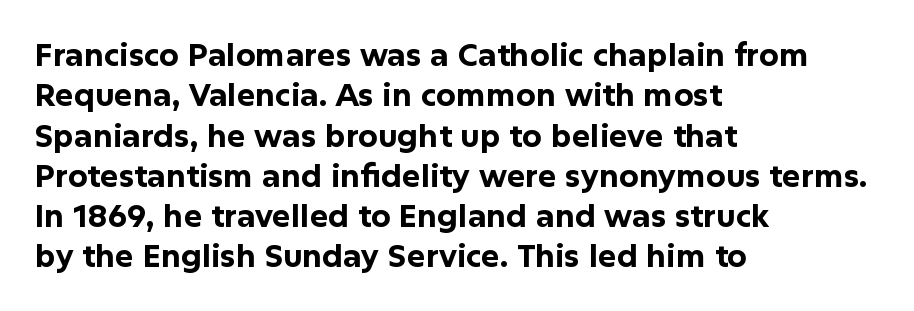
Stroke thickness is high; the sample reads as a true bold. Here the designer chose a conventional face with non-uniform glyph widths. Each line starts at the same left margin while the right side varies. The typeface chosen for these lines omits serifs. Normally led — the rows are evenly, conventionally spaced. Ascenders rise straight up at ninety degrees.
